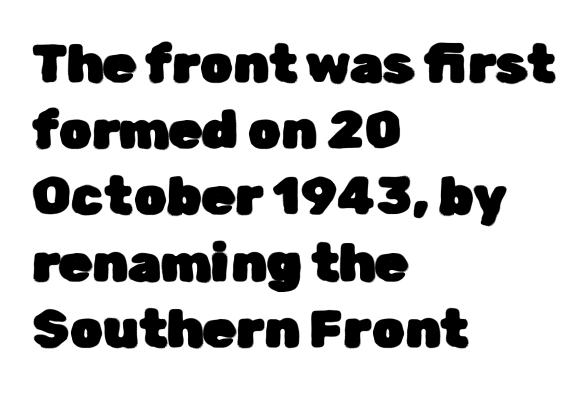
{"serif": "no", "italic": "no", "width": "normal", "stroke_contrast": "low", "x_height": "medium", "monospaced": "no", "underline": "no", "align": "left", "line_spacing": "normal", "line_spacing_ratio": 1.25, "letter_spacing": "normal", "letter_spacing_em": 0.0, "glyph_px": 53}
